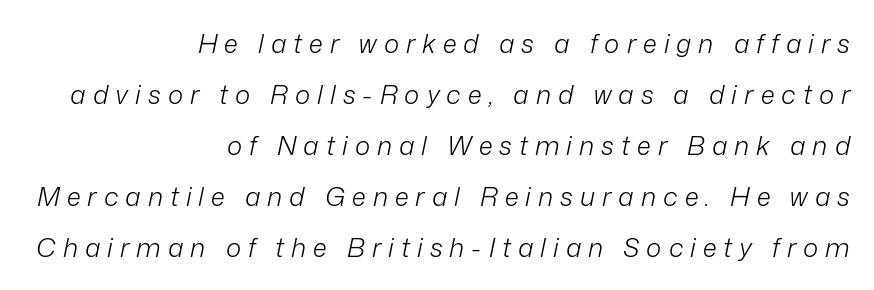
Q: Is the text bold? A: No.
Q: Is the text italic (slanted)? A: Yes, it leans right by about 12 degrees.
Q: Is the text underlined? A: No.
Q: How is the paragraph aligned? A: Right-aligned.
Q: Is the spacing between letters normal or unusually wide? A: Unusually wide.
Q: Is the spacing between lines tight, normal or loose? A: Loose.
